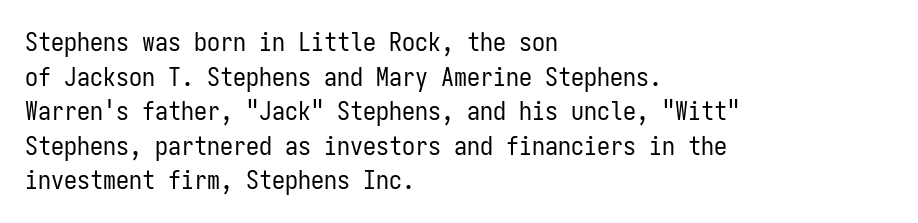
The image shows 26 px text type, upright; set left-aligned, normal line spacing (1.33x), normal letter spacing, not underlined.
